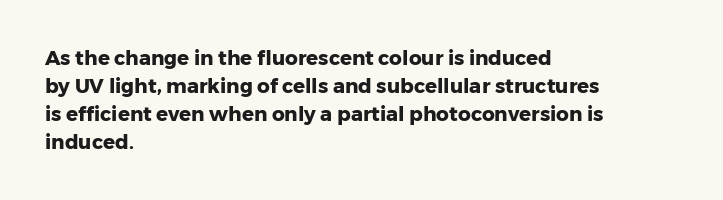
The image shows 20 px bold type, upright; set left-aligned, normal line spacing (1.4x), normal letter spacing, not underlined.
